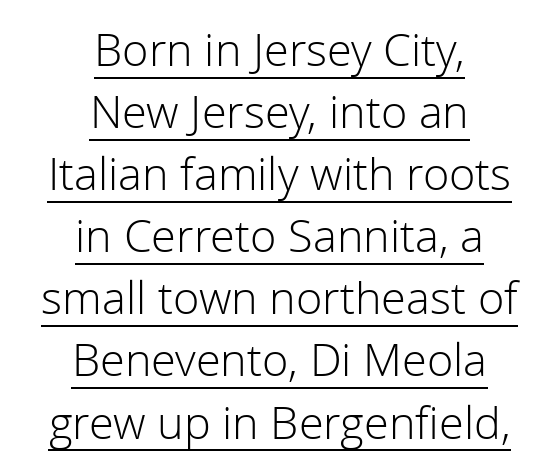
The image shows 45 px light sans-serif type, upright; set centered, normal line spacing (1.38x), normal letter spacing, underlined; low stroke contrast and a medium x-height.
